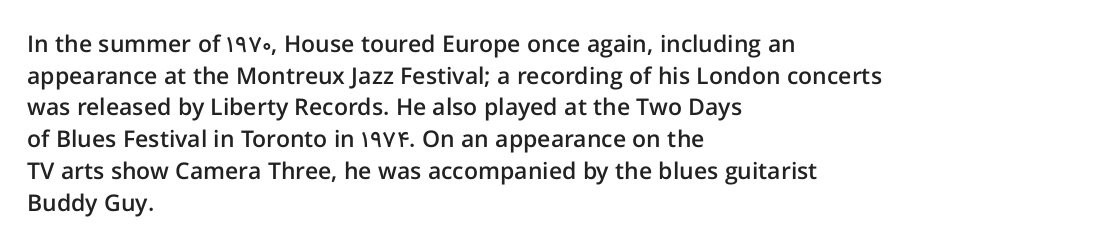
How would I describe the line gaps? Plain and ordinary. A fair bit of extra ink — the face is semibold, not bold. Check the space under the baseline: it is left empty. Style check: upright.
